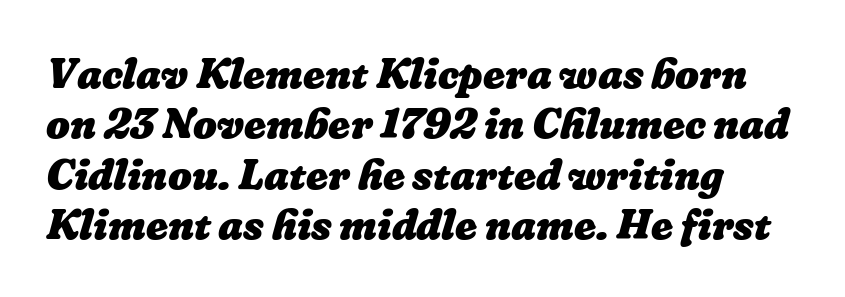
{"bold": "yes", "weight": "heavy", "width": "normal", "stroke_contrast": "low", "x_height": "medium", "monospaced": "no", "underline": "no", "align": "left", "line_spacing_ratio": 1.2, "letter_spacing": "normal", "letter_spacing_em": 0.0, "glyph_px": 42}
